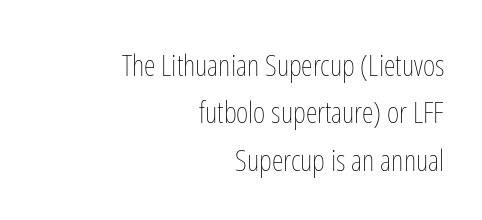
The image shows 30 px thin, condensed type, upright; set right-aligned, normal line spacing (1.58x), normal letter spacing, not underlined; low stroke contrast and a medium x-height.
